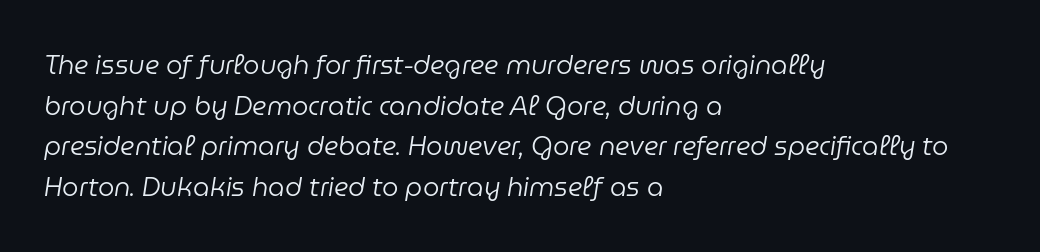
The image shows 26 px text type, italic (leaning right); set left-aligned, normal line spacing (1.56x), normal letter spacing, not underlined.
